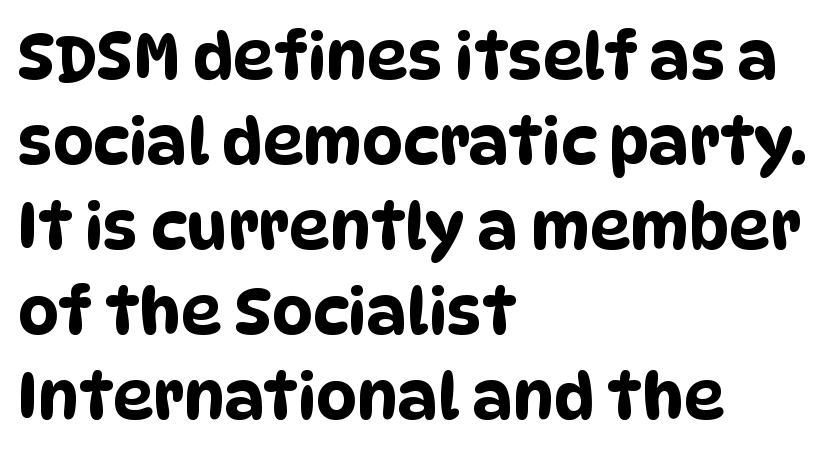
The image shows 64 px condensed sans-serif type; set left-aligned, normal line spacing (1.33x), normal letter spacing, not underlined; low stroke contrast and a large x-height.
